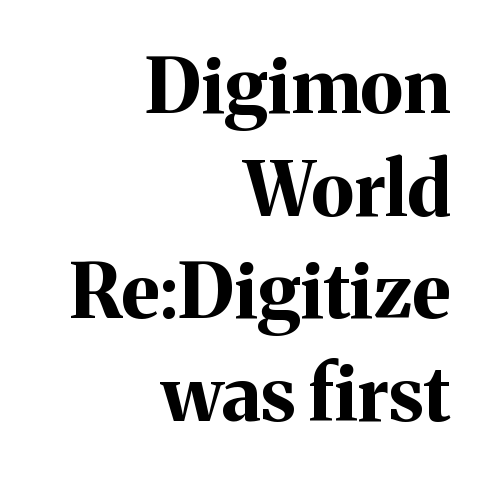
Q: Is the text bold? A: Yes.
Q: Is the text italic (slanted)? A: No, it is upright.
Q: Is the typeface a serif or a sans-serif typeface? A: Serif.
Q: Is the text underlined? A: No.
Q: How is the paragraph aligned? A: Right-aligned.
Q: Is the spacing between letters normal or unusually wide? A: Normal.
Q: Is the spacing between lines tight, normal or loose? A: Normal.
Q: Width (condensed, normal, or wide)? A: Normal.
Q: Stroke contrast? A: Medium.
Q: x-height? A: Medium.
Q: Monospaced? A: No.
